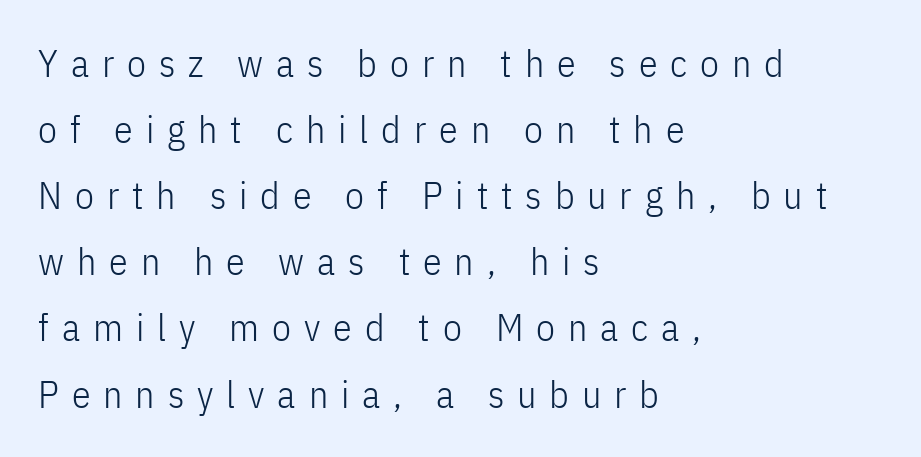
The image shows 38 px light, condensed sans-serif type, upright; set left-aligned, line spacing 1.74x, unusually wide letter spacing (+0.34 em), not underlined; low stroke contrast and a medium x-height.
